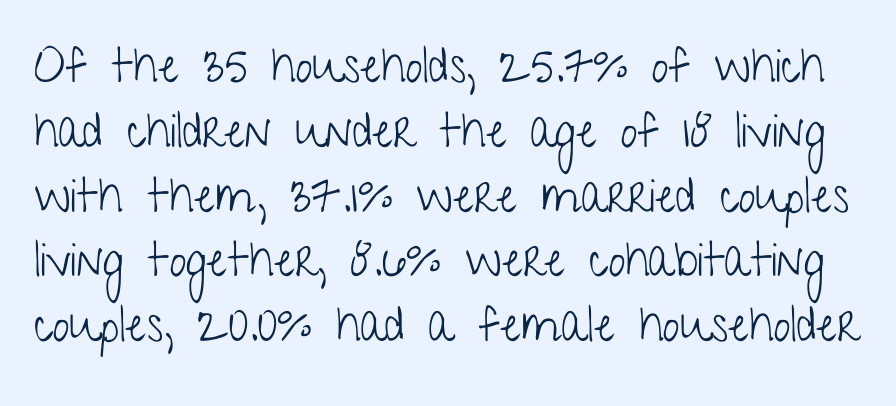
Inter-character spacing is left at the font's built-in metrics. Think standard paragraph weight, or any step lighter than that. Underlining? Definitely not there. Regular leading.
